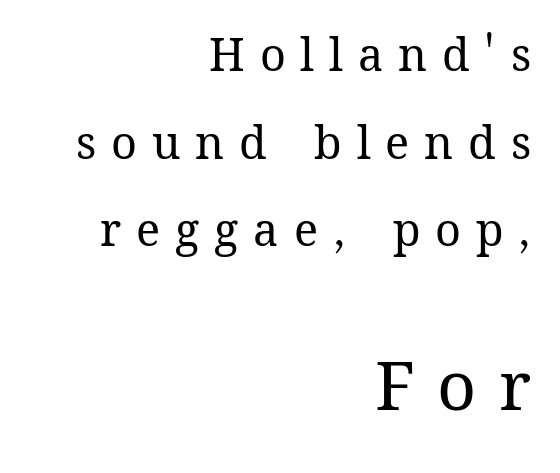
The image shows 68 px regular-weight type, upright; set right-aligned, loose line spacing (1.95x), unusually wide letter spacing (+0.33 em), not underlined; the second (bottom) block is 1.51x larger; medium stroke contrast and a medium x-height.
